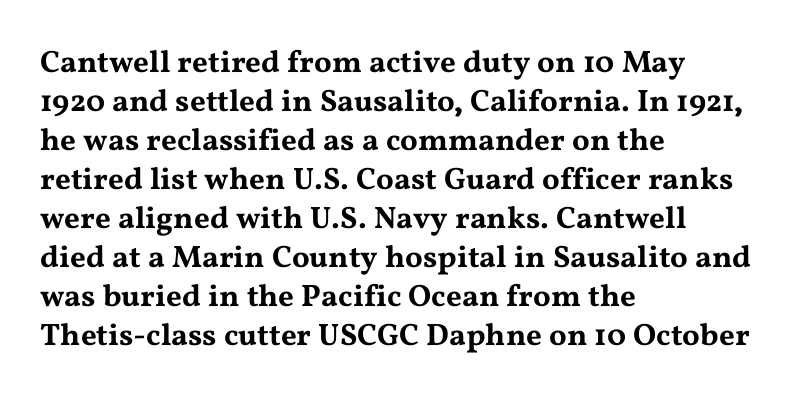
{"serif": "yes", "italic": "no", "width": "wide", "stroke_contrast": "medium", "x_height": "medium", "monospaced": "no", "underline": "no", "align": "left", "line_spacing": "normal", "line_spacing_ratio": 1.26, "letter_spacing": "normal", "letter_spacing_em": 0.0, "glyph_px": 31}
